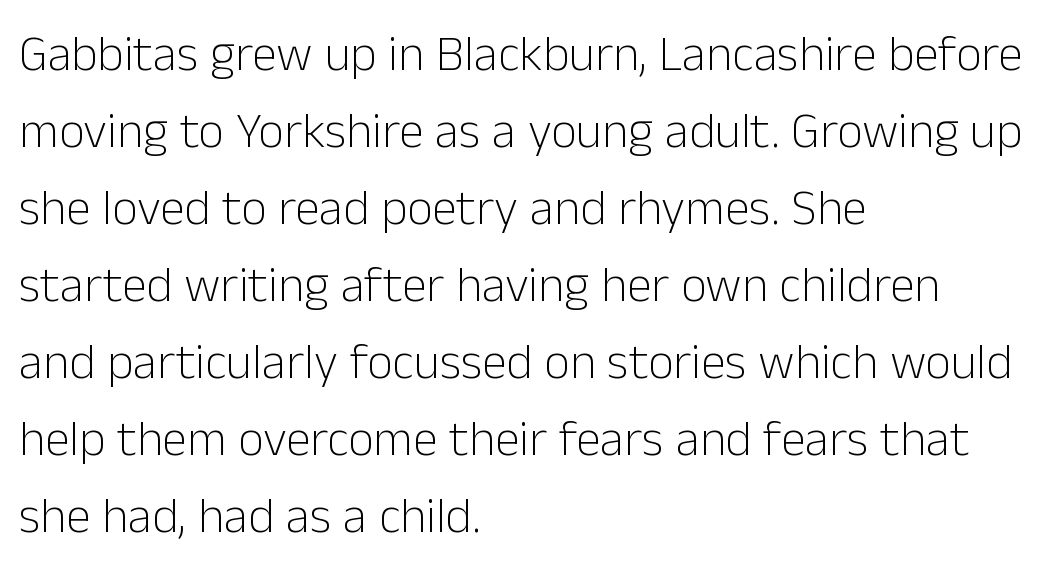
Regarding leading, the lines here are spaced in the standard way. A clean baseline with only descenders dipping below it. Characters remain perfectly vertical along every line. Compared with a typical body face, this is equally light or lighter still. The face used here is rendered with its standard letterfit. The passage shown is typed in a proportional face where columns would drift.
